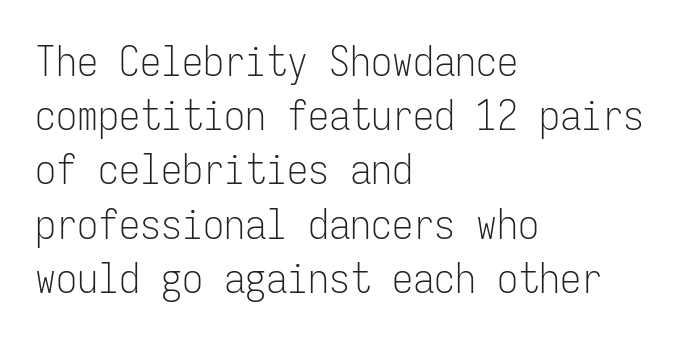
Q: Is the text bold? A: No.
Q: Is the text italic (slanted)? A: No, it is upright.
Q: Is the typeface a serif or a sans-serif typeface? A: Sans-serif.
Q: Is the text underlined? A: No.
Q: How is the paragraph aligned? A: Left-aligned.
Q: Is the spacing between letters normal or unusually wide? A: Normal.
Q: Is the spacing between lines tight, normal or loose? A: Normal.
Q: Width (condensed, normal, or wide)? A: Condensed.
Q: Stroke contrast? A: Low.
Q: x-height? A: Medium.
Q: Monospaced? A: Yes.
